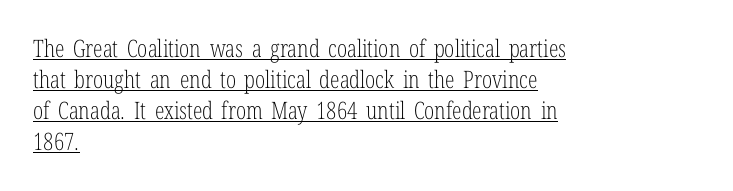
Left-aligned paragraph, ragged on the right. The letters stand straight up with perfectly vertical stems. A typesetter would call this leading conventional body-copy spacing. There is no visible air inserted between adjacent glyphs. Stems here are at most as thick as an everyday book face.
